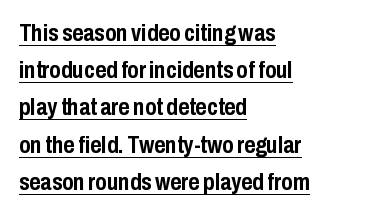
Summary of vertical rhythm: regular, with standard interline spacing. Plenty of ink on the page — the face is bold. Visually the block forms a straight wall on the left and a jagged coastline on the right. The typesetter has applied underlining to the passage shown.
